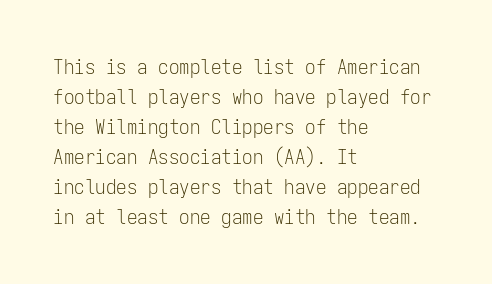
Q: Is the text bold? A: No.
Q: Is the text italic (slanted)? A: No, it is upright.
Q: Is the text underlined? A: No.
Q: How is the paragraph aligned? A: Left-aligned.
Q: Is the spacing between letters normal or unusually wide? A: Normal.
Q: Is the spacing between lines tight, normal or loose? A: Normal.
